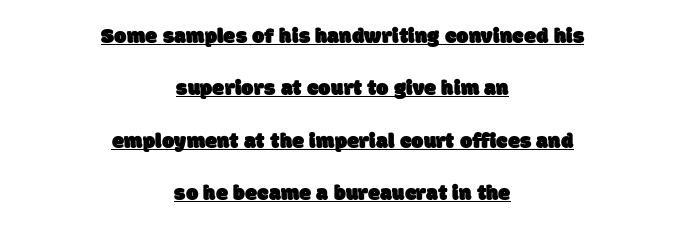
Q: Is the text underlined? A: Yes.
Q: How is the paragraph aligned? A: Centered.
Q: Is the spacing between letters normal or unusually wide? A: Normal.
Q: Is the spacing between lines tight, normal or loose? A: Loose.
